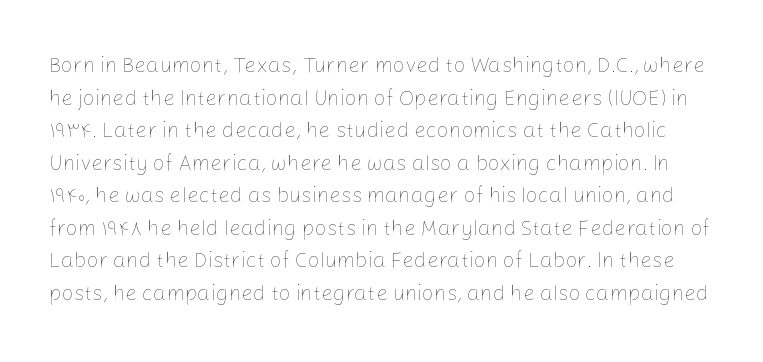
{"italic": "no", "bold": "no", "underline": "no", "line_spacing": "normal", "line_spacing_ratio": 1.55, "letter_spacing": "normal", "letter_spacing_em": 0.0, "glyph_px": 21}
